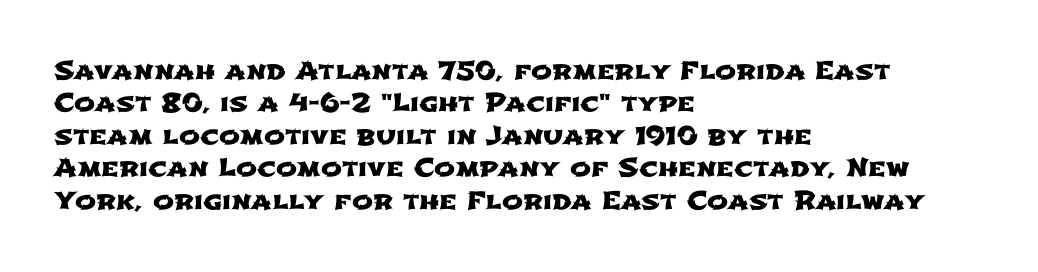
{"underline": "no", "align": "left", "line_spacing": "normal", "line_spacing_ratio": 1.3, "letter_spacing": "normal", "letter_spacing_em": 0.0, "glyph_px": 25}
